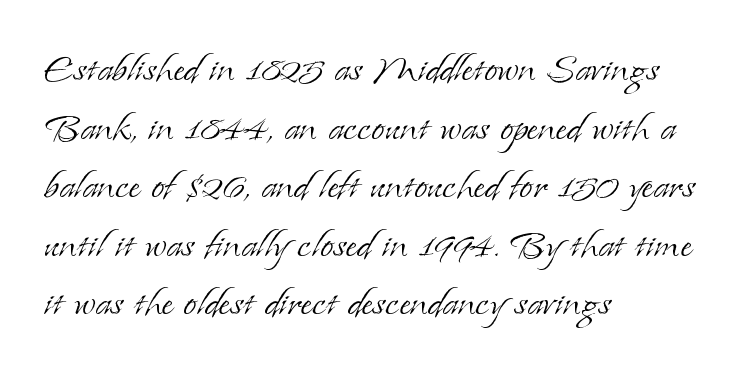
Clear beneath every line of the passage. Unlike a clean sans, this face finishes its strokes with serifs. Each letter keeps its own natural width here, so spacing adapts to shape.
